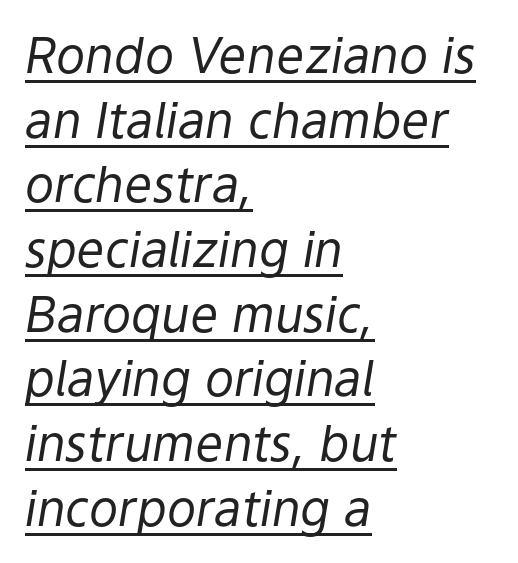
The image shows 49 px regular-weight type, italic (leaning right); set left-aligned, normal line spacing (1.32x), normal letter spacing, underlined; low stroke contrast and a medium x-height.
